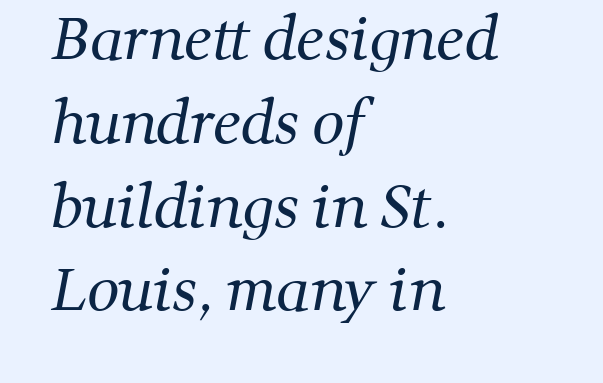
Q: Is the text bold? A: No.
Q: Is the typeface a serif or a sans-serif typeface? A: Serif.
Q: Is the text underlined? A: No.
Q: How is the paragraph aligned? A: Left-aligned.
Q: Is the spacing between letters normal or unusually wide? A: Normal.
Q: Is the spacing between lines tight, normal or loose? A: Normal.
Q: Width (condensed, normal, or wide)? A: Normal.
Q: Stroke contrast? A: Medium.
Q: x-height? A: Medium.
Q: Monospaced? A: No.
